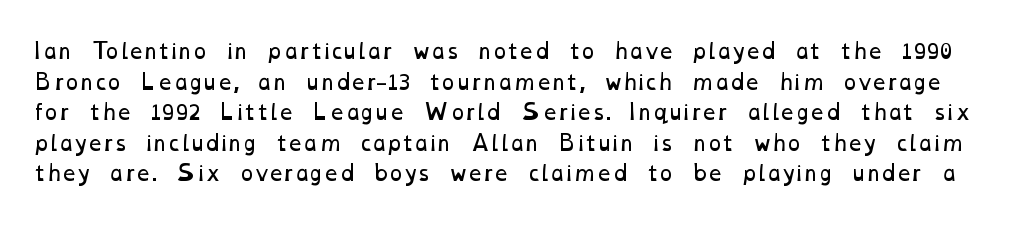
{"bold": "no", "underline": "no", "line_spacing": "normal", "line_spacing_ratio": 1.53, "letter_spacing": "normal", "letter_spacing_em": 0.0, "glyph_px": 20}
